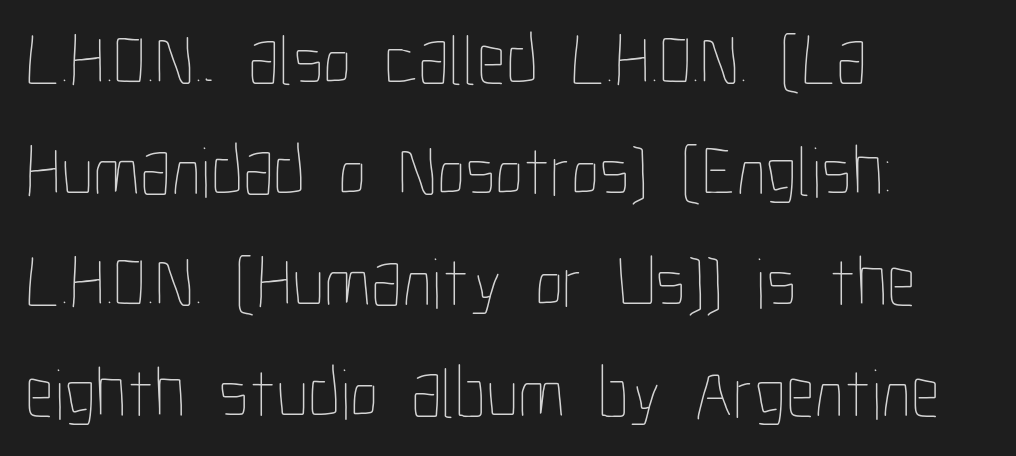
The image shows 72 px thin, condensed type, upright; set left-aligned, normal line spacing (1.54x), normal letter spacing, not underlined; low stroke contrast and a medium x-height.
